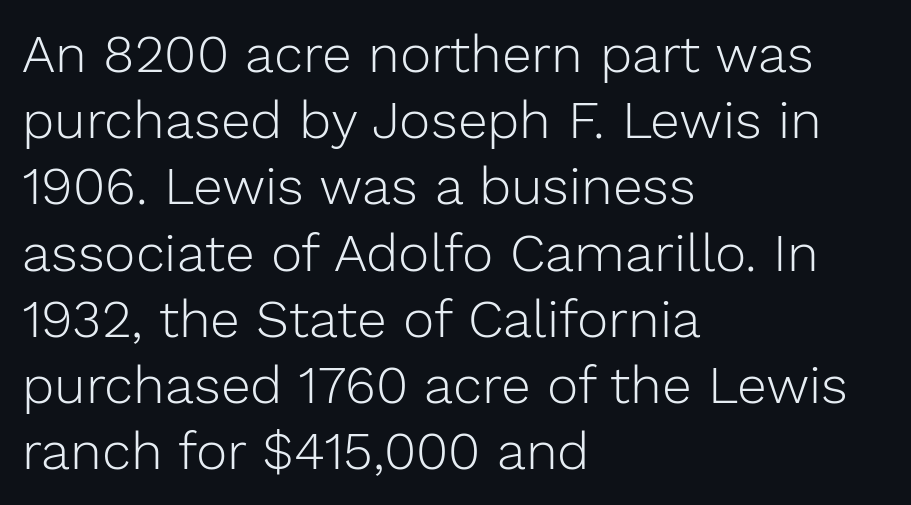
Unbolded letterforms with no extra heft. Designer's note — italics off, roman on. Honestly, there is no underline to notice here at all. If you drew a ruler down the left edge, every line would touch it.
